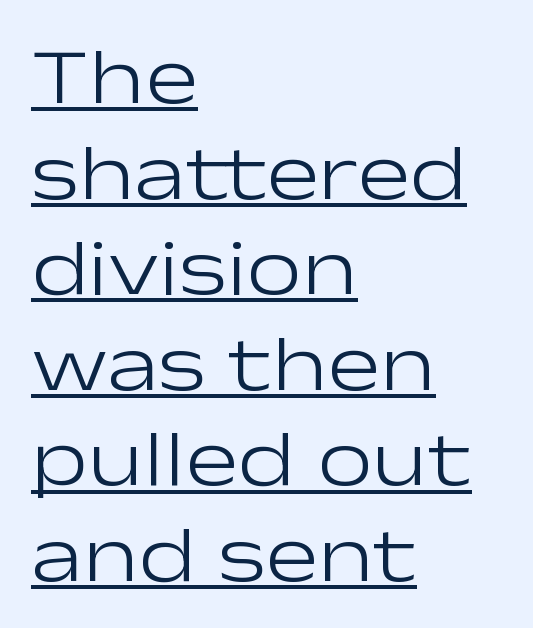
Q: Is the text bold? A: No.
Q: Is the text italic (slanted)? A: No, it is upright.
Q: Is the typeface a serif or a sans-serif typeface? A: Sans-serif.
Q: Is the text underlined? A: Yes.
Q: How is the paragraph aligned? A: Left-aligned.
Q: Is the spacing between letters normal or unusually wide? A: Normal.
Q: Width (condensed, normal, or wide)? A: Wide.
Q: Stroke contrast? A: Low.
Q: x-height? A: Medium.
Q: Monospaced? A: No.
